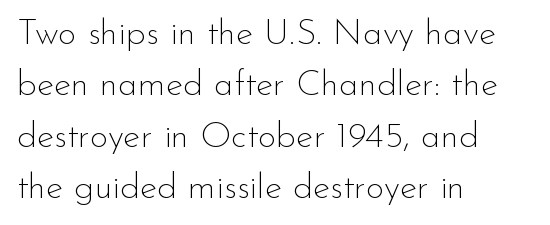
The image shows 36 px thin sans-serif type, upright; set left-aligned, normal line spacing (1.43x), normal letter spacing, not underlined; low stroke contrast and a small x-height.
